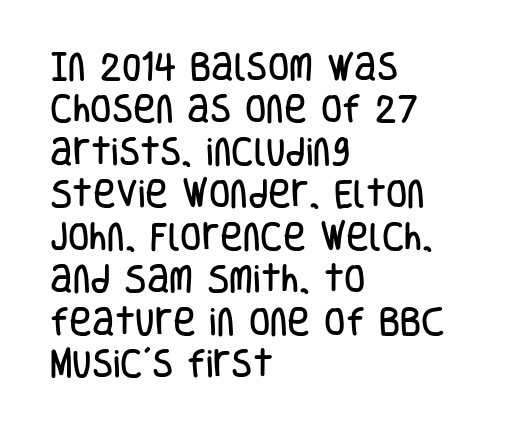
The image shows 31 px condensed sans-serif type, upright; set left-aligned, normal line spacing (1.37x), normal letter spacing, not underlined; low stroke contrast and a large x-height.
